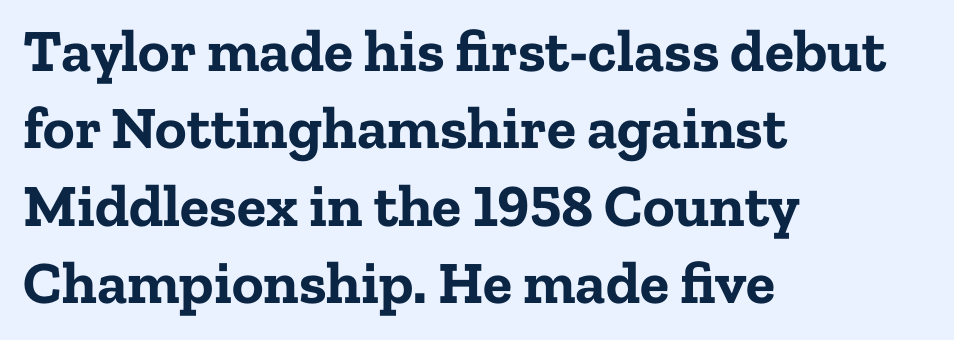
The image shows 60 px bold serif type, upright; set left-aligned, normal line spacing (1.29x), normal letter spacing, not underlined; low stroke contrast and a medium x-height.
